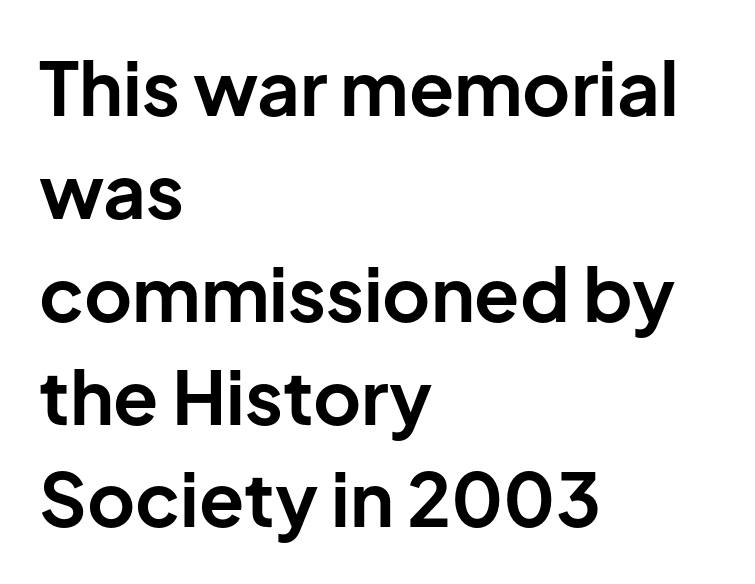
The image shows 74 px bold sans-serif type, upright; set left-aligned, normal line spacing (1.39x), normal letter spacing, not underlined; low stroke contrast and a medium x-height.
